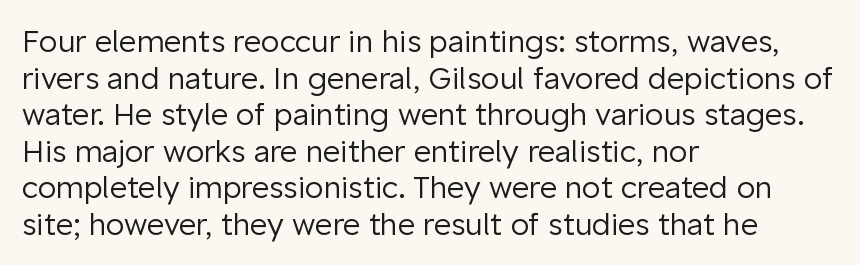
It's the straight-up-and-down kind of type. Heaviness? Minimal to ordinary, like unemphasized prose. Left-aligned paragraph, ragged on the right. How are the letters spaced? Ordinarily, with no added tracking. Character widths vary here, with narrow letters taking less room than wide ones. In terms of letterform style, serifs are entirely absent.
